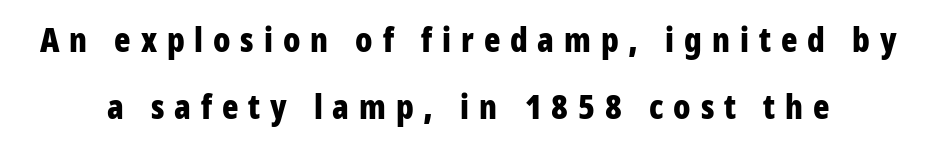
Q: Is the text bold? A: Yes.
Q: Is the text italic (slanted)? A: No, it is upright.
Q: Is the typeface a serif or a sans-serif typeface? A: Sans-serif.
Q: Is the text underlined? A: No.
Q: Is the spacing between letters normal or unusually wide? A: Unusually wide.
Q: Is the spacing between lines tight, normal or loose? A: Loose.
Q: Width (condensed, normal, or wide)? A: Condensed.
Q: Stroke contrast? A: Low.
Q: x-height? A: Medium.
Q: Monospaced? A: No.
